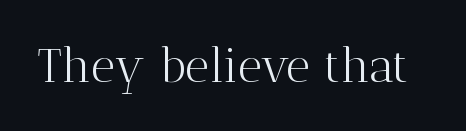
Q: Is the text bold? A: No.
Q: Is the text italic (slanted)? A: No, it is upright.
Q: Is the typeface a serif or a sans-serif typeface? A: Serif.
Q: Is the text underlined? A: No.
Q: Is the spacing between letters normal or unusually wide? A: Normal.
Q: Width (condensed, normal, or wide)? A: Normal.
Q: Stroke contrast? A: Medium.
Q: x-height? A: Medium.
Q: Monospaced? A: No.
